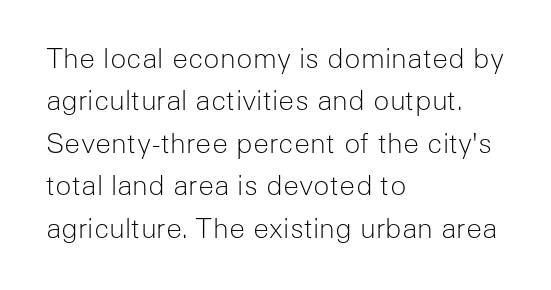
{"italic": "no", "bold": "no", "underline": "no", "align": "left", "line_spacing": "normal", "line_spacing_ratio": 1.57, "letter_spacing": "normal", "letter_spacing_em": 0.0, "glyph_px": 27}
